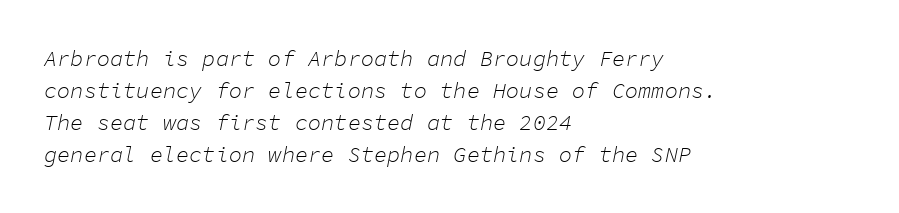
The image shows 22 px text type, italic (leaning right); set left-aligned, normal line spacing (1.46x), normal letter spacing, not underlined.
